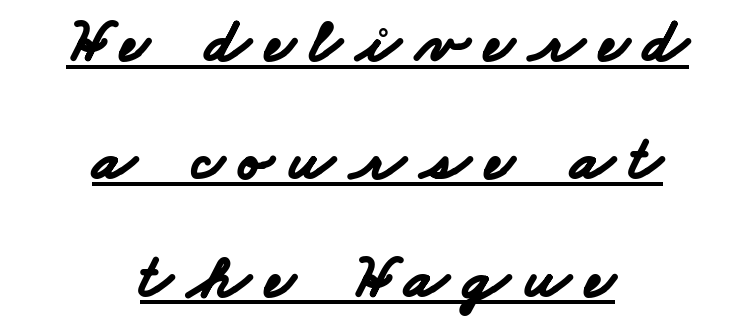
{"serif": "no", "bold": "yes", "weight": "bold", "width": "wide", "stroke_contrast": "low", "x_height": "small", "monospaced": "no", "underline": "yes", "align": "center", "line_spacing_ratio": 1.87, "letter_spacing": "wide", "letter_spacing_em": 0.25, "glyph_px": 63}
